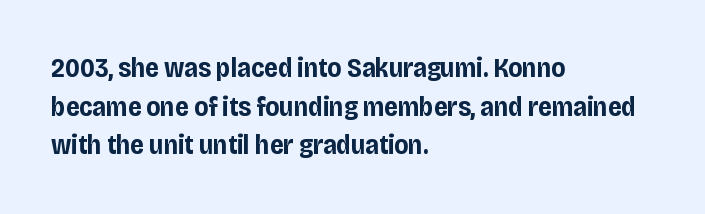
Q: Is the text bold? A: Yes.
Q: Is the text italic (slanted)? A: No, it is upright.
Q: Is the text underlined? A: No.
Q: How is the paragraph aligned? A: Left-aligned.
Q: Is the spacing between letters normal or unusually wide? A: Normal.
Q: Is the spacing between lines tight, normal or loose? A: Normal.
